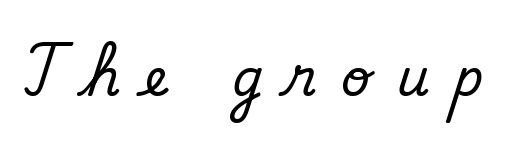
Q: Is the text bold? A: No.
Q: Is the typeface a serif or a sans-serif typeface? A: Sans-serif.
Q: Is the text underlined? A: No.
Q: Is the spacing between letters normal or unusually wide? A: Unusually wide.
Q: Width (condensed, normal, or wide)? A: Normal.
Q: Stroke contrast? A: Low.
Q: x-height? A: Small.
Q: Monospaced? A: No.
